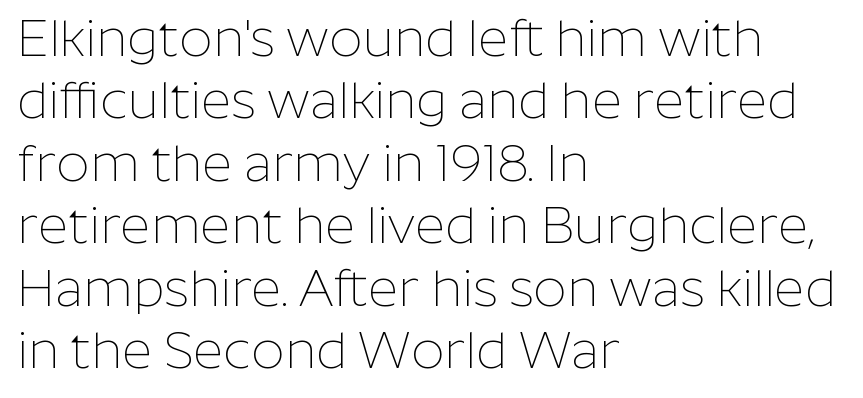
{"serif": "no", "italic": "no", "bold": "no", "weight": "thin", "width": "normal", "stroke_contrast": "low", "x_height": "medium", "monospaced": "no", "underline": "no", "align": "left", "line_spacing_ratio": 1.2, "letter_spacing": "normal", "letter_spacing_em": 0.0, "glyph_px": 52}
